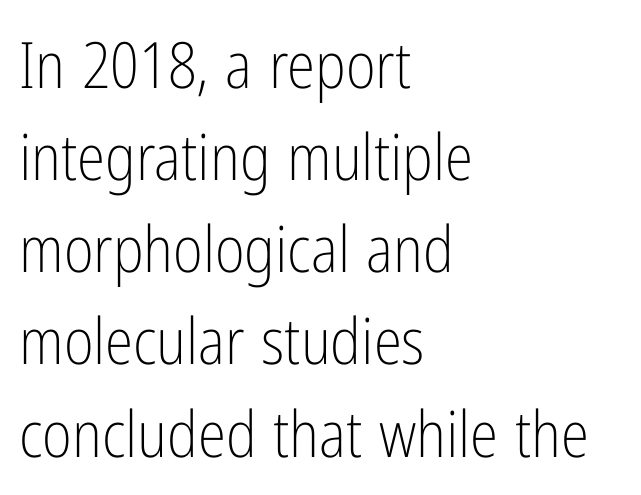
{"serif": "no", "italic": "no", "bold": "no", "weight": "light", "width": "condensed", "stroke_contrast": "low", "x_height": "medium", "monospaced": "no", "underline": "no", "align": "left", "line_spacing": "normal", "line_spacing_ratio": 1.44, "letter_spacing": "normal", "letter_spacing_em": 0.0, "glyph_px": 64}
